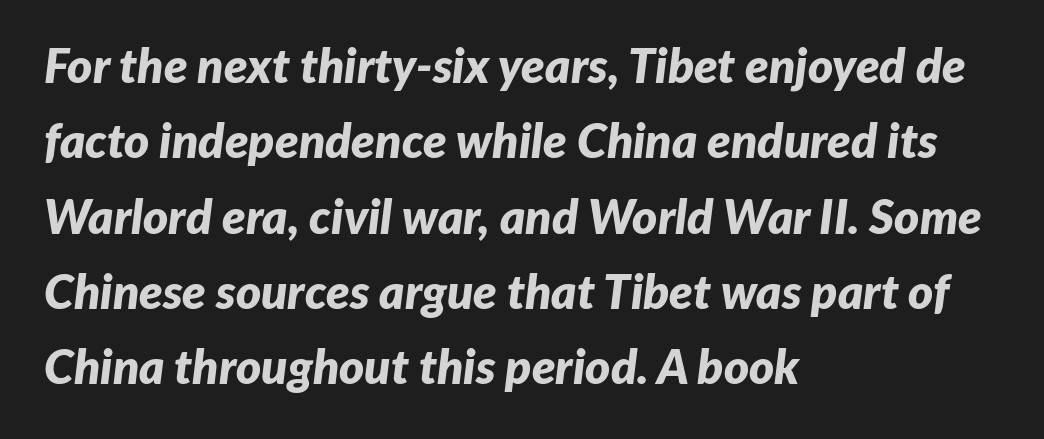
Q: Is the text bold? A: Yes.
Q: Is the text italic (slanted)? A: Yes, it leans right by about 7 degrees.
Q: Is the text underlined? A: No.
Q: How is the paragraph aligned? A: Left-aligned.
Q: Is the spacing between letters normal or unusually wide? A: Normal.
Q: Is the spacing between lines tight, normal or loose? A: Normal.
Q: Width (condensed, normal, or wide)? A: Normal.
Q: Stroke contrast? A: Low.
Q: x-height? A: Medium.
Q: Monospaced? A: No.
